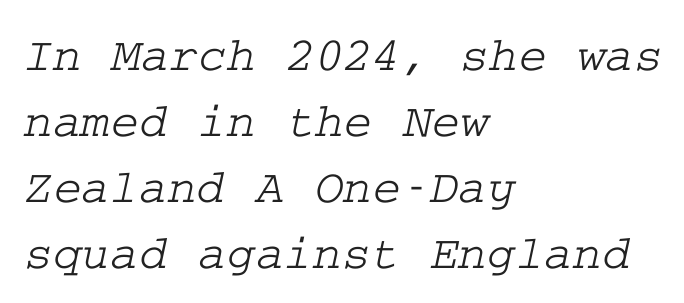
{"serif": "yes", "width": "wide", "stroke_contrast": "low", "x_height": "medium", "underline": "no", "align": "left", "line_spacing": "normal", "line_spacing_ratio": 1.35, "letter_spacing": "normal", "letter_spacing_em": 0.0, "glyph_px": 49}
